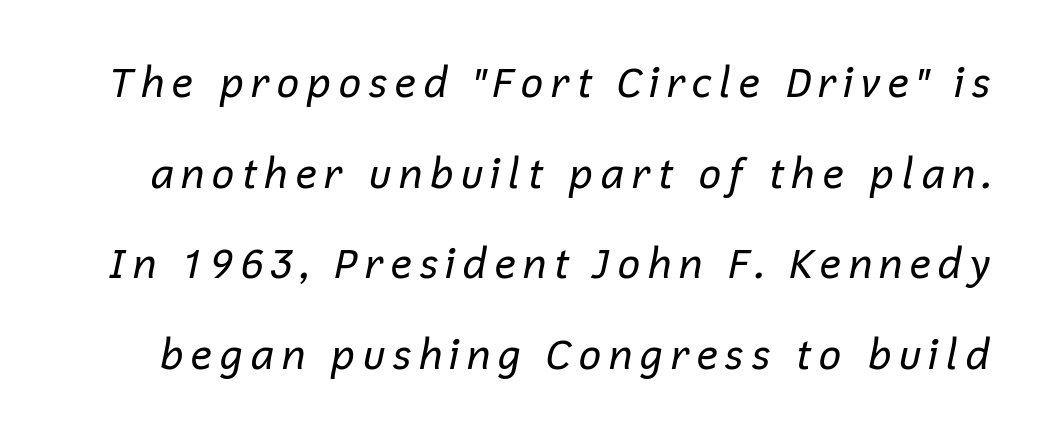
Q: Is the text bold? A: No.
Q: Is the text italic (slanted)? A: Yes, it leans right by about 12 degrees.
Q: Is the text underlined? A: No.
Q: Is the spacing between lines tight, normal or loose? A: Loose.
Q: Width (condensed, normal, or wide)? A: Normal.
Q: Stroke contrast? A: Low.
Q: x-height? A: Medium.
Q: Monospaced? A: No.
